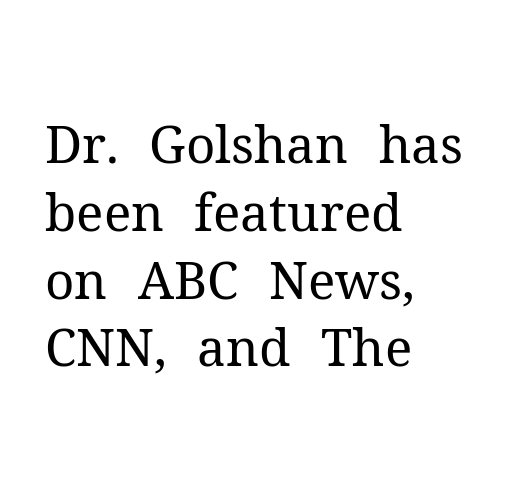
{"serif": "yes", "italic": "no", "bold": "no", "weight": "regular", "width": "normal", "stroke_contrast": "medium", "x_height": "medium", "monospaced": "no", "underline": "no", "align": "left", "line_spacing": "normal", "line_spacing_ratio": 1.33, "letter_spacing": "normal", "letter_spacing_em": 0.0, "glyph_px": 51}
